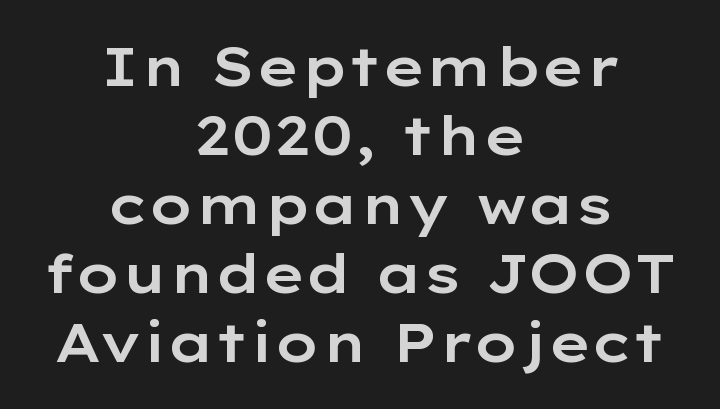
{"serif": "no", "italic": "no", "width": "wide", "stroke_contrast": "low", "x_height": "medium", "monospaced": "no", "underline": "no", "align": "center", "line_spacing": "normal", "line_spacing_ratio": 1.28, "letter_spacing": "normal", "letter_spacing_em": 0.0, "glyph_px": 54}
